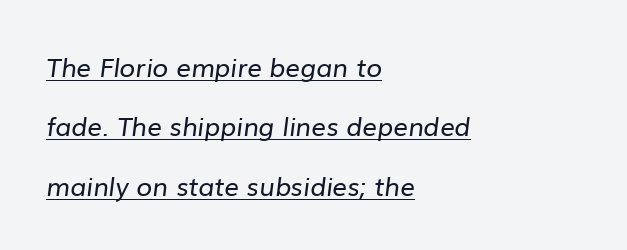
Notice how the passage keeps a crisp vertical edge on the left only. No heavy texture on the line: the type isn't bold. The designer dialed line spacing up above the default. This rendering features underlined lettering.
